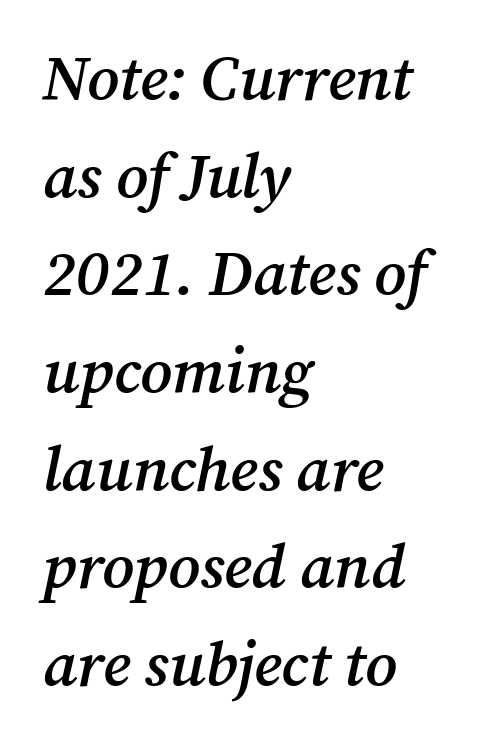
The image shows 63 px semibold serif type, italic (leaning right); set left-aligned, normal line spacing (1.55x), normal letter spacing, not underlined; medium stroke contrast and a medium x-height.
